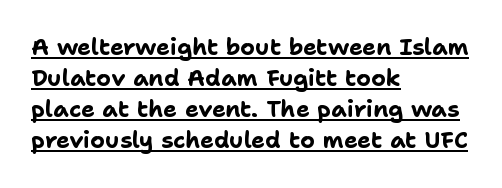
Bold? Absolutely — the strokes are thick and heavy. Underlined type. Line spacing here is normal. Posture: straight, roman, zero tilt. The letters sit at their default tracking, neither squeezed nor spread. One-word summary of the alignment: left.
